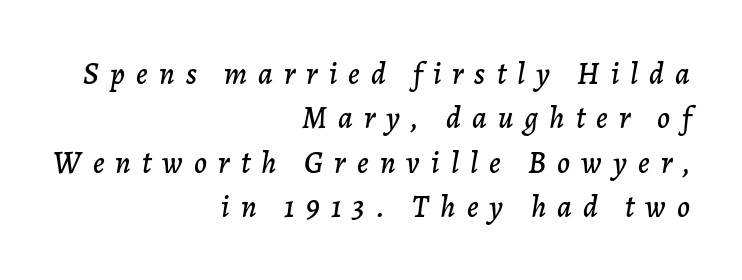
The image shows 31 px text type, italic (leaning right); set right-aligned, normal line spacing (1.43x), unusually wide letter spacing (+0.36 em), not underlined; low stroke contrast and a medium x-height.
